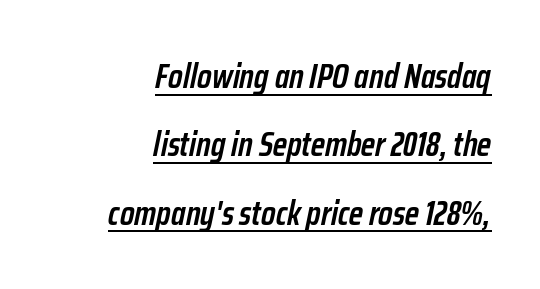
The image shows 34 px semibold, condensed type, italic (leaning right); set right-aligned, loose line spacing (2.01x), normal letter spacing, underlined; low stroke contrast and a medium x-height.
